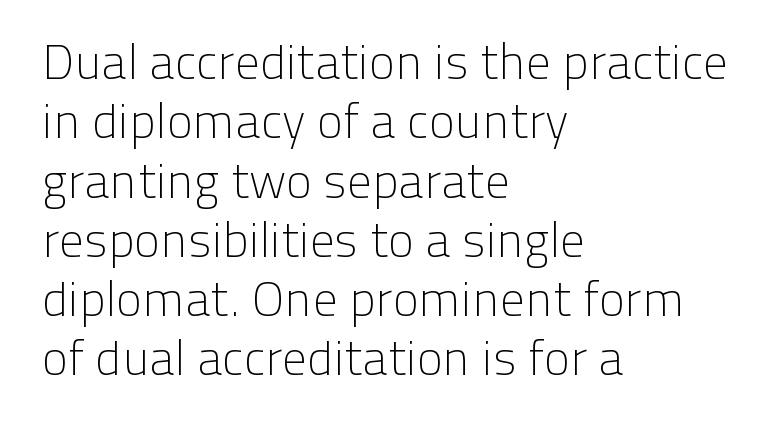
The image shows 49 px light sans-serif type, upright; set left-aligned, line spacing 1.21x, normal letter spacing, not underlined; low stroke contrast and a medium x-height.
